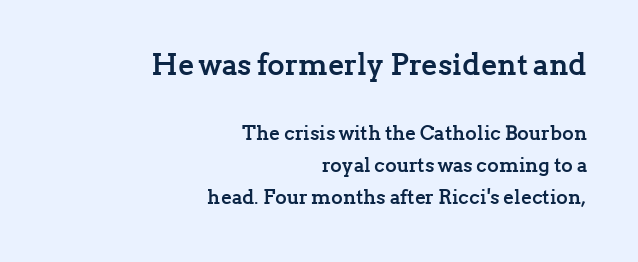
Between these two stacked blocks, the higher one wins on size. The block of text has a typical density, with ordinary space between rows. The characters display serif detailing at their extremities. Honestly, there is no underline to notice here at all. Is the type bold? Yes — the strokes are clearly thick and heavy. Reading down the block, your eye finds every line finishing at a fixed right position.
